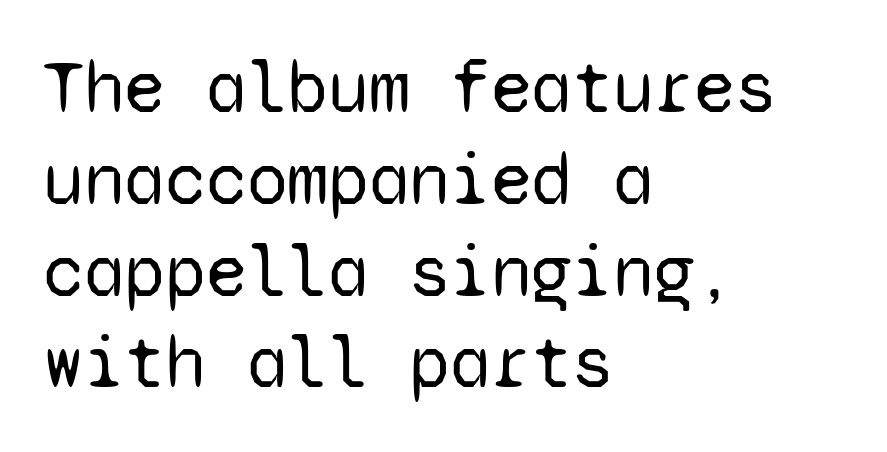
Each stroke keeps to a modest, everyday thickness or less. To sum up the face: it is a sans, with no serifs. The face used here is monospaced, like something from a code editor. A roman cut, with each character standing at attention. Leftover space on each line is placed entirely after the last word.
